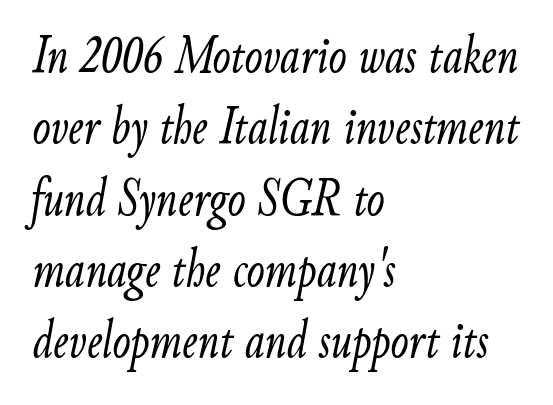
The whole block is typeset with a tilt. Leading: standard. The passage is arranged the way most books set body copy — flush left. Plain, unruled lines of type. A quiet, ordinary-to-light weight characterises the typeface. Varying glyph widths throughout — classic text-font behaviour.
